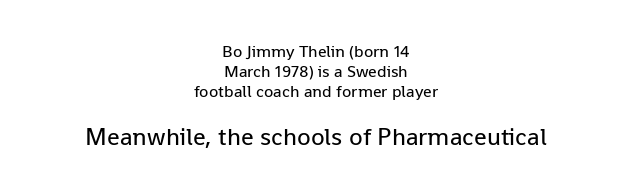
Q: Is the text bold? A: No.
Q: Is the text italic (slanted)? A: No, it is upright.
Q: Is the text underlined? A: No.
Q: How is the paragraph aligned? A: Centered.
Q: Is the spacing between letters normal or unusually wide? A: Normal.
Q: Which block of text is set in a larger size, the first (top) or the second (bottom)? A: The second (bottom) one.
